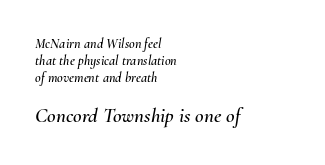
The image shows 21 px text type, italic (leaning right); set left-aligned, line spacing 1.2x, normal letter spacing, not underlined; the second (bottom) block is 1.5x larger.
